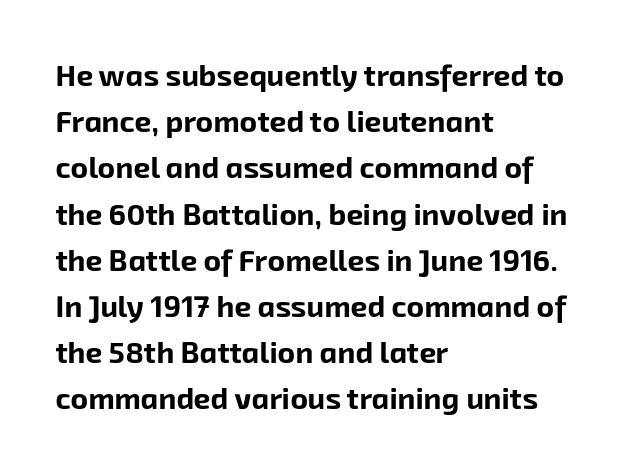
Typeset ragged right — the left edge is the straight one. Only glyphs here, with clear space below each row. Line spacing here is normal. Serifs: no, the terminals of the letterforms are clean.
